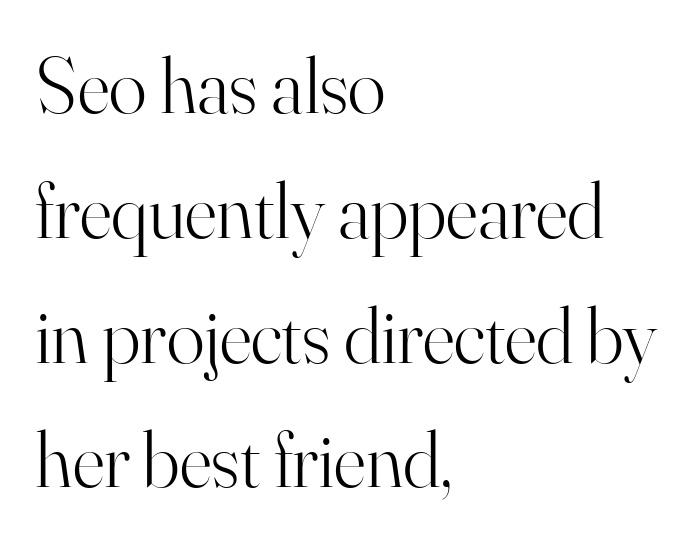
Yep, those are serifs on the letters. The font sits on the lighter half of the weight spectrum, regular included. These lines are rendered in a variable-pitch font. Characters remain perfectly vertical along every line. One-word summary of the alignment: left. Check the space under the baseline: it is left empty.
